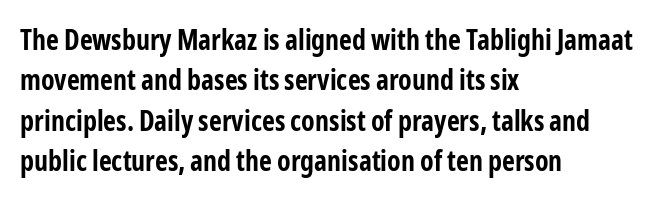
The image shows 28 px bold, condensed sans-serif type, upright; set left-aligned, normal line spacing (1.44x), normal letter spacing, not underlined; low stroke contrast and a medium x-height.
